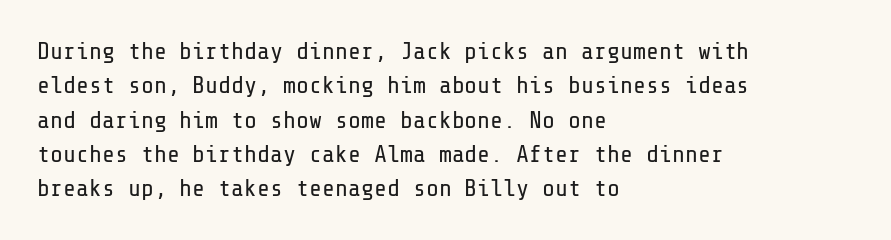
{"italic": "no", "bold": "no", "underline": "no", "align": "left", "line_spacing": "normal", "line_spacing_ratio": 1.43, "letter_spacing": "normal", "letter_spacing_em": 0.0, "glyph_px": 24}
